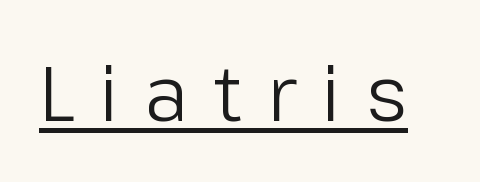
No feet cap the strokes, marking this as sans-serif type. The rendering uses natural spacing where letterforms have individual widths. These lines were composed using upright roman letters. Compared with a typical body face, this is equally light or lighter still. Loose tracking; the words dissolve into strings of separated letters.
